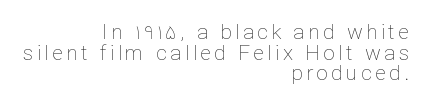
Q: Is the text bold? A: No.
Q: Is the text italic (slanted)? A: No, it is upright.
Q: Is the text underlined? A: No.
Q: How is the paragraph aligned? A: Right-aligned.
Q: Is the spacing between lines tight, normal or loose? A: Tight.
